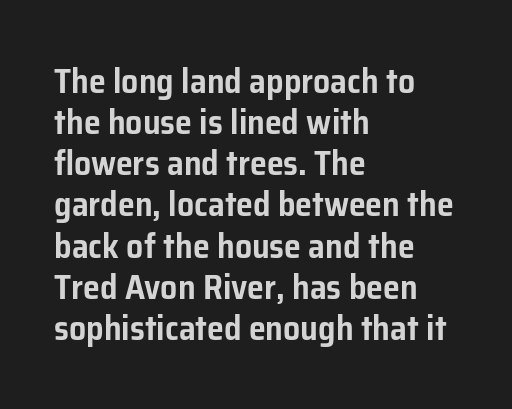
The setting favours the left margin, as ordinary paragraphs usually do. Here the designer chose a conventional face with non-uniform glyph widths. The letters stand upright; this is a roman face. Classification — sans serif. Tracking value appears to be zero — textbook default spacing.
